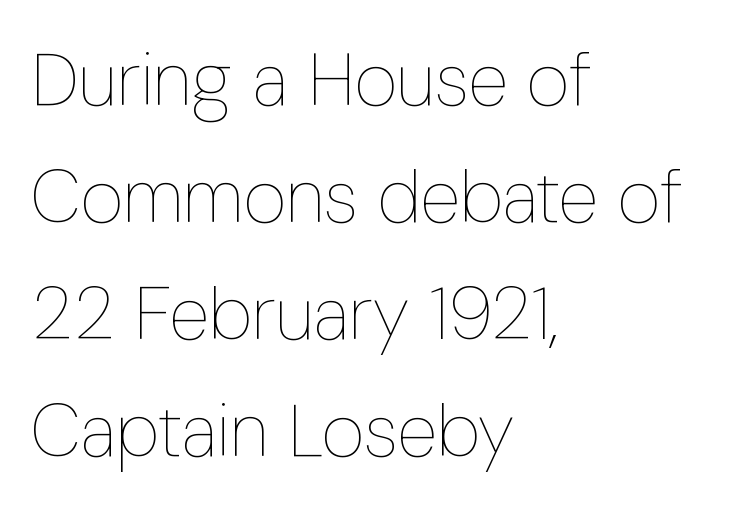
Q: Is the text bold? A: No.
Q: Is the text italic (slanted)? A: No, it is upright.
Q: Is the text underlined? A: No.
Q: How is the paragraph aligned? A: Left-aligned.
Q: Is the spacing between letters normal or unusually wide? A: Normal.
Q: Is the spacing between lines tight, normal or loose? A: Normal.
Q: Width (condensed, normal, or wide)? A: Condensed.
Q: Stroke contrast? A: Low.
Q: x-height? A: Medium.
Q: Monospaced? A: No.
